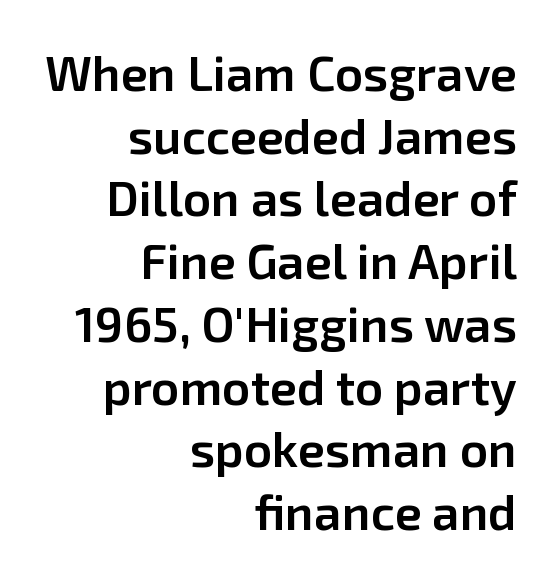
{"serif": "no", "italic": "no", "bold": "semi", "weight": "semibold", "width": "normal", "stroke_contrast": "low", "x_height": "medium", "monospaced": "no", "underline": "no", "align": "right", "line_spacing": "normal", "line_spacing_ratio": 1.28, "letter_spacing": "normal", "letter_spacing_em": 0.0, "glyph_px": 49}
